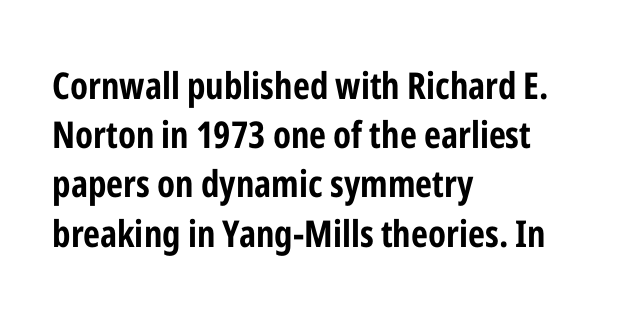
Q: Is the text bold? A: Yes.
Q: Is the text italic (slanted)? A: No, it is upright.
Q: Is the typeface a serif or a sans-serif typeface? A: Sans-serif.
Q: Is the text underlined? A: No.
Q: How is the paragraph aligned? A: Left-aligned.
Q: Is the spacing between letters normal or unusually wide? A: Normal.
Q: Is the spacing between lines tight, normal or loose? A: Normal.
Q: Width (condensed, normal, or wide)? A: Condensed.
Q: Stroke contrast? A: Low.
Q: x-height? A: Medium.
Q: Monospaced? A: No.
